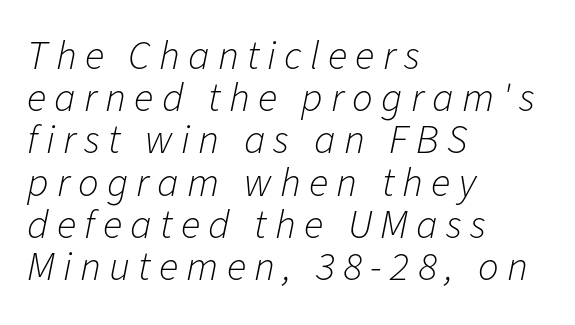
Q: Is the text bold? A: No.
Q: Is the text italic (slanted)? A: Yes, it leans right by about 11 degrees.
Q: Is the text underlined? A: No.
Q: How is the paragraph aligned? A: Left-aligned.
Q: Is the spacing between letters normal or unusually wide? A: Unusually wide.
Q: Is the spacing between lines tight, normal or loose? A: Tight.
Q: Width (condensed, normal, or wide)? A: Normal.
Q: Stroke contrast? A: Low.
Q: x-height? A: Medium.
Q: Monospaced? A: No.
